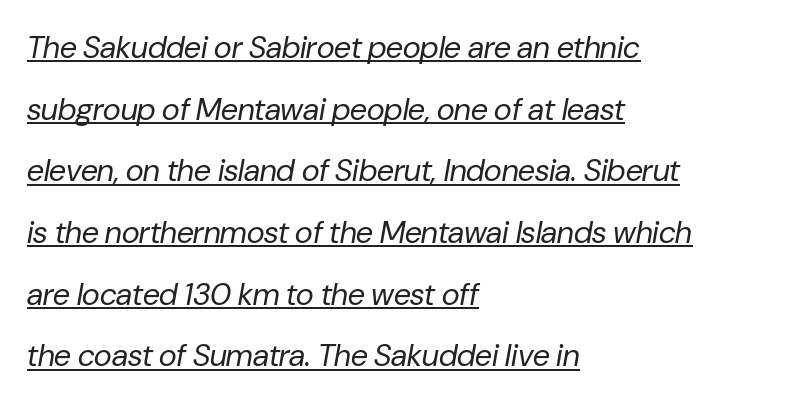
Q: Is the text bold? A: No.
Q: Is the text italic (slanted)? A: Yes, it leans right by about 10 degrees.
Q: Is the text underlined? A: Yes.
Q: How is the paragraph aligned? A: Left-aligned.
Q: Is the spacing between letters normal or unusually wide? A: Normal.
Q: Is the spacing between lines tight, normal or loose? A: Loose.
Q: Width (condensed, normal, or wide)? A: Normal.
Q: Stroke contrast? A: Low.
Q: x-height? A: Medium.
Q: Monospaced? A: No.
